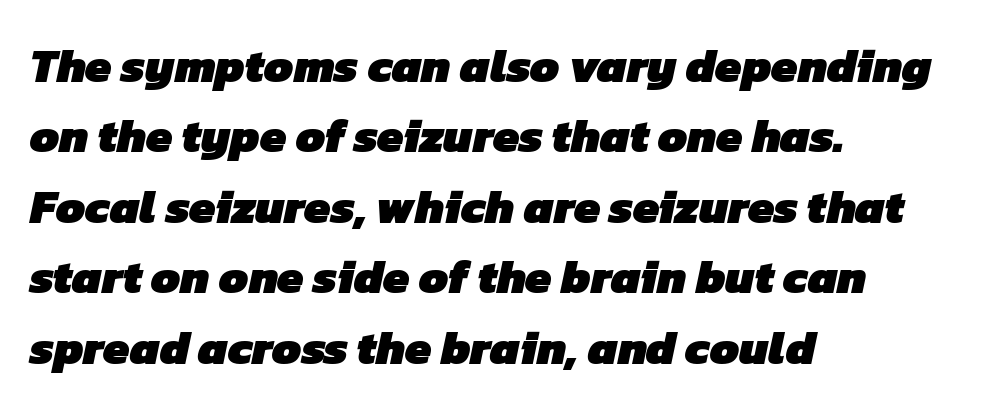
The image shows 47 px heavy sans-serif type; set left-aligned, normal line spacing (1.5x), normal letter spacing, not underlined; low stroke contrast and a medium x-height.
